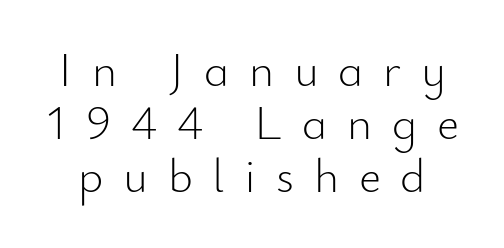
The image shows 48 px light sans-serif type, upright; set tight line spacing (1.1x), unusually wide letter spacing (+0.41 em), not underlined; low stroke contrast and a small x-height.
